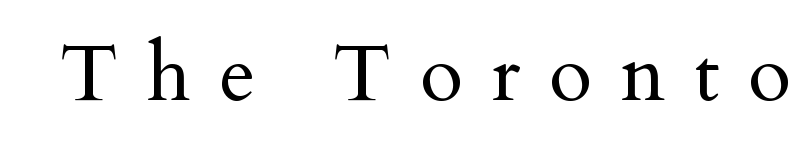
Q: Is the text bold? A: No.
Q: Is the text italic (slanted)? A: No, it is upright.
Q: Is the typeface a serif or a sans-serif typeface? A: Serif.
Q: Is the text underlined? A: No.
Q: Is the spacing between letters normal or unusually wide? A: Unusually wide.
Q: Width (condensed, normal, or wide)? A: Normal.
Q: Stroke contrast? A: Medium.
Q: x-height? A: Small.
Q: Monospaced? A: No.
